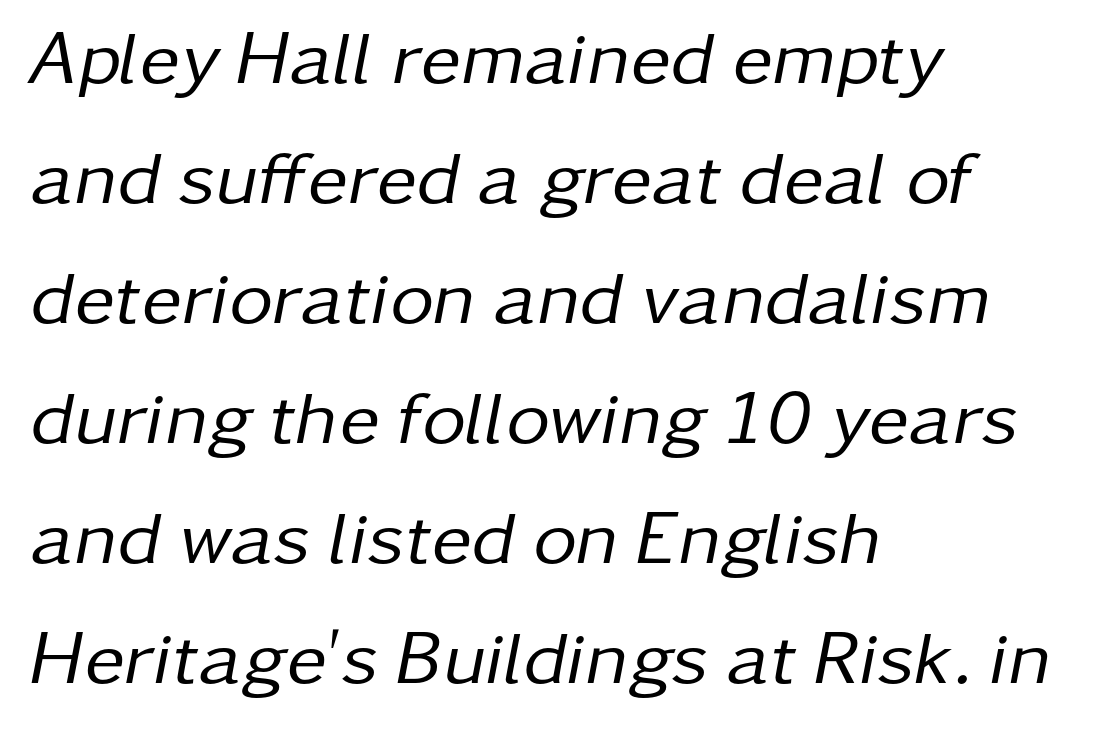
The image shows 76 px regular-weight type, italic (leaning right); set left-aligned, normal line spacing (1.58x), normal letter spacing, not underlined; low stroke contrast and a medium x-height.
